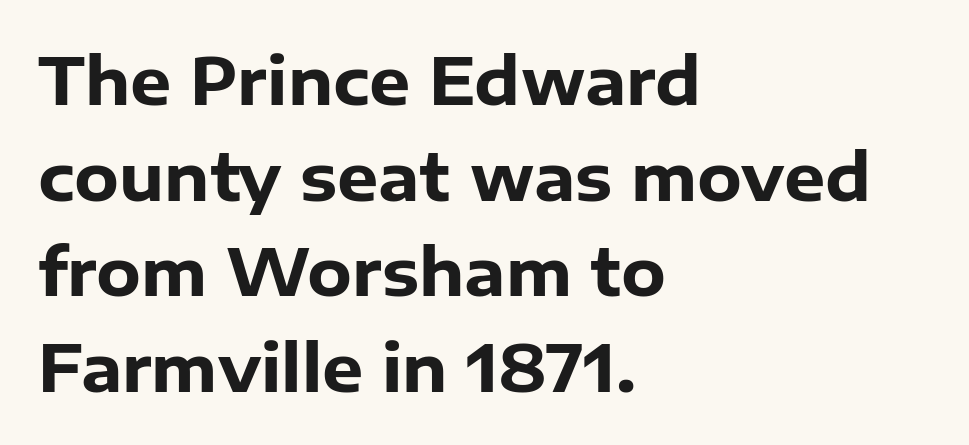
{"serif": "no", "italic": "no", "bold": "yes", "weight": "heavy", "width": "normal", "stroke_contrast": "low", "x_height": "medium", "monospaced": "no", "underline": "no", "align": "left", "line_spacing": "normal", "line_spacing_ratio": 1.47, "letter_spacing": "normal", "letter_spacing_em": 0.0, "glyph_px": 65}
